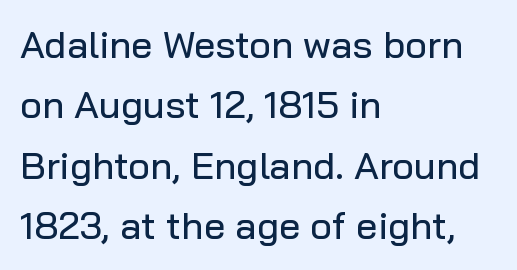
Q: Is the text italic (slanted)? A: No, it is upright.
Q: Is the typeface a serif or a sans-serif typeface? A: Sans-serif.
Q: Is the text underlined? A: No.
Q: How is the paragraph aligned? A: Left-aligned.
Q: Is the spacing between letters normal or unusually wide? A: Normal.
Q: Is the spacing between lines tight, normal or loose? A: Normal.
Q: Width (condensed, normal, or wide)? A: Normal.
Q: Stroke contrast? A: Low.
Q: x-height? A: Medium.
Q: Monospaced? A: No.
